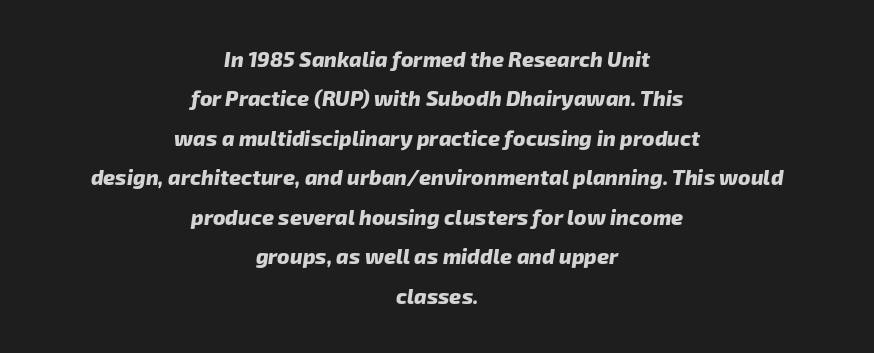
The string is rendered with underlining switched off. The letters are bold, with thick, heavy strokes. Casual observation: everything's sitting right in the middle. Between one letter and the next there's only the usual sliver of space.
